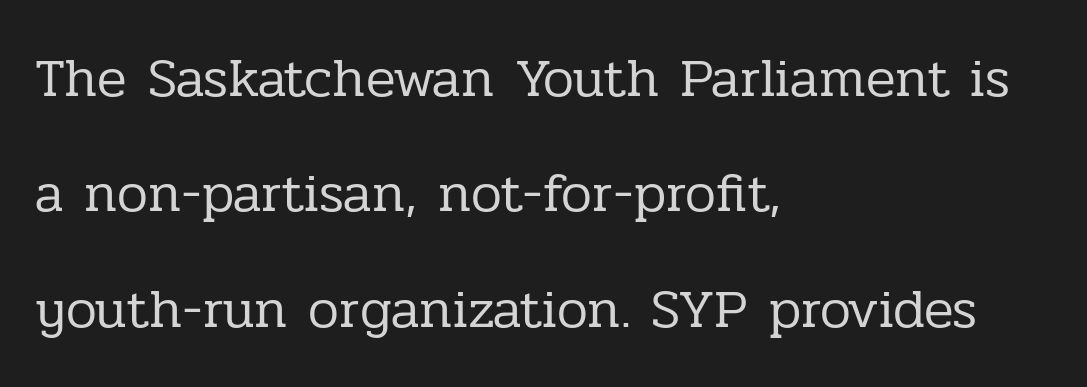
Spacing verdict: proportional, widths tailored to each character. This block would shrink considerably if given ordinary leading; it's expanded now. Descenders hang freely into open space. Which margin do the lines hug? The left one — the right edge is uneven. The lettering stays uniformly vertical, giving the passage a roman look. These lines are composed in type with serifs.
